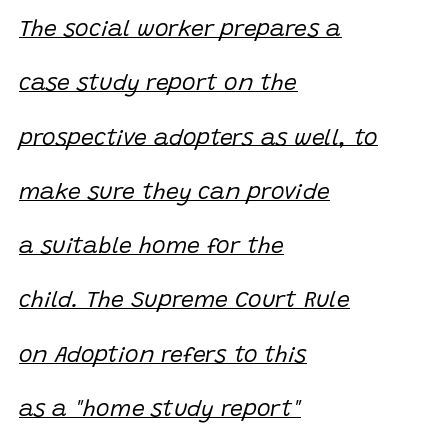
Q: Is the text bold? A: No.
Q: Is the text italic (slanted)? A: Yes, it leans right by about 15 degrees.
Q: Is the text underlined? A: Yes.
Q: How is the paragraph aligned? A: Left-aligned.
Q: Is the spacing between letters normal or unusually wide? A: Normal.
Q: Is the spacing between lines tight, normal or loose? A: Loose.
